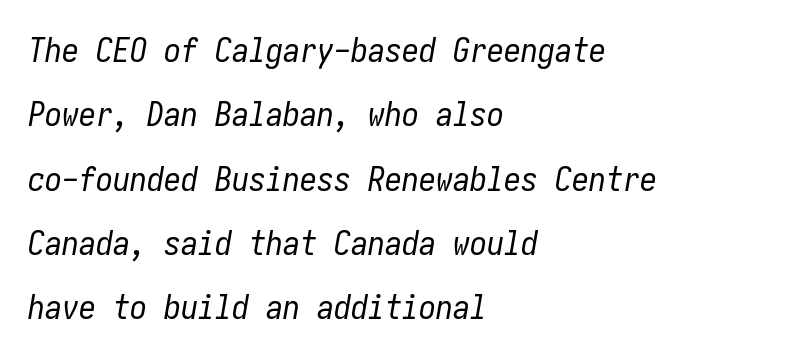
Q: Is the text bold? A: No.
Q: Is the text italic (slanted)? A: Yes, it leans right by about 10 degrees.
Q: Is the text underlined? A: No.
Q: How is the paragraph aligned? A: Left-aligned.
Q: Is the spacing between letters normal or unusually wide? A: Normal.
Q: Width (condensed, normal, or wide)? A: Condensed.
Q: Stroke contrast? A: Low.
Q: x-height? A: Medium.
